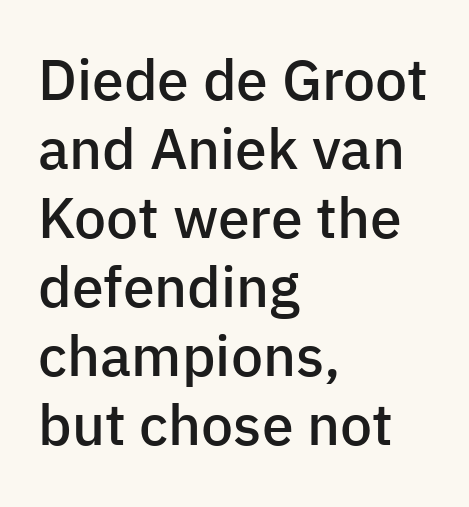
{"serif": "no", "italic": "no", "bold": "semi", "weight": "semibold", "width": "normal", "stroke_contrast": "low", "x_height": "medium", "monospaced": "no", "underline": "no", "align": "left", "line_spacing_ratio": 1.21, "letter_spacing": "normal", "letter_spacing_em": 0.0, "glyph_px": 57}
